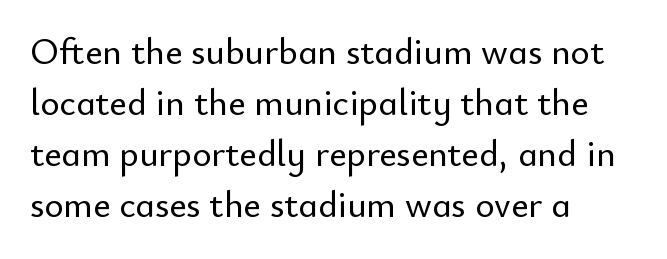
{"serif": "no", "italic": "no", "width": "normal", "stroke_contrast": "low", "x_height": "small", "monospaced": "no", "underline": "no", "align": "left", "line_spacing": "normal", "line_spacing_ratio": 1.38, "letter_spacing": "normal", "letter_spacing_em": 0.0, "glyph_px": 37}
